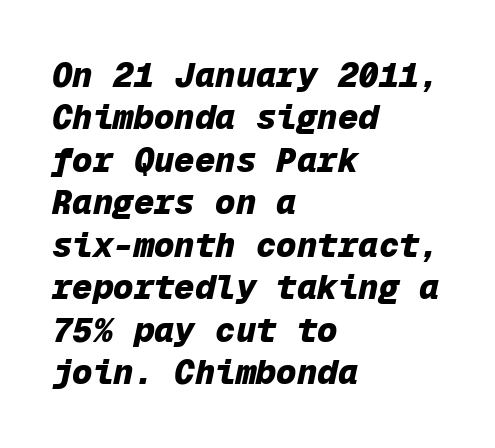
The image shows 34 px heavy type, italic (leaning right), monospaced; set left-aligned, normal line spacing (1.25x), normal letter spacing, not underlined; low stroke contrast and a medium x-height.
